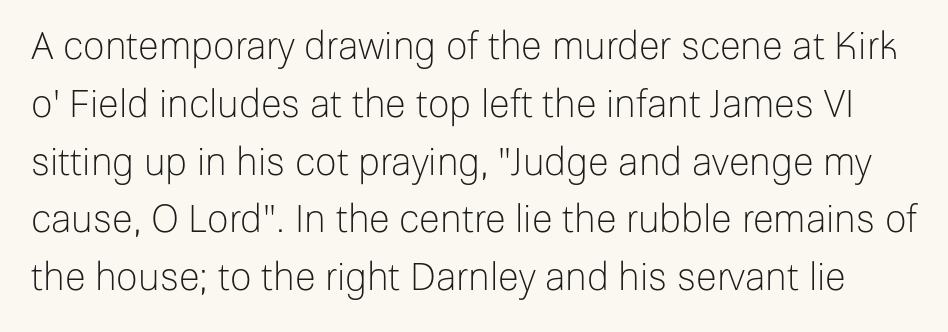
{"serif": "no", "italic": "no", "bold": "no", "weight": "light", "width": "normal", "stroke_contrast": "low", "x_height": "medium", "monospaced": "no", "underline": "no", "line_spacing": "normal", "line_spacing_ratio": 1.52, "letter_spacing": "normal", "letter_spacing_em": 0.0, "glyph_px": 38}
